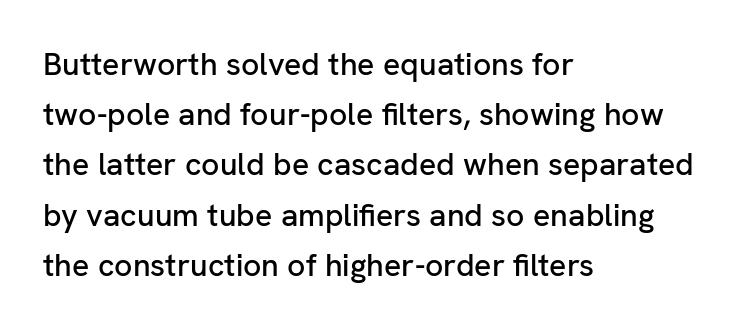
Q: Is the text italic (slanted)? A: No, it is upright.
Q: Is the typeface a serif or a sans-serif typeface? A: Sans-serif.
Q: Is the text underlined? A: No.
Q: How is the paragraph aligned? A: Left-aligned.
Q: Is the spacing between letters normal or unusually wide? A: Normal.
Q: Is the spacing between lines tight, normal or loose? A: Normal.
Q: Width (condensed, normal, or wide)? A: Normal.
Q: Stroke contrast? A: Low.
Q: x-height? A: Medium.
Q: Monospaced? A: No.
